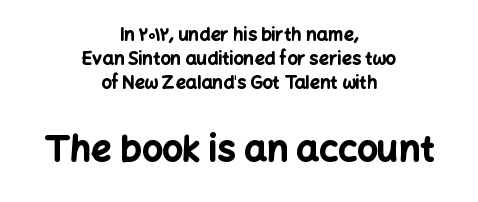
Observe the absence of serifs on each vertical stroke in this sample. This block has exactly the height ordinary leading produces. Typeset on center — no edge is straight. The letters stand upright; this is a roman face. Heft: maximum for text — a bold.
